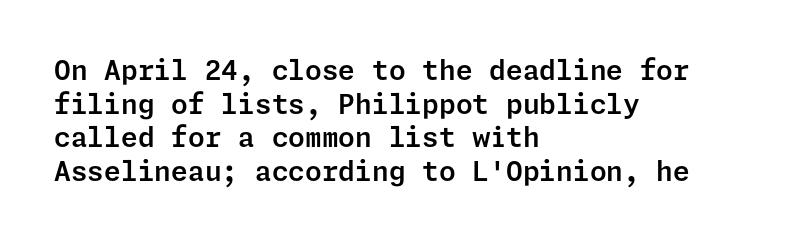
The image shows 27 px text type, upright; set left-aligned, normal line spacing (1.25x), normal letter spacing, not underlined.
